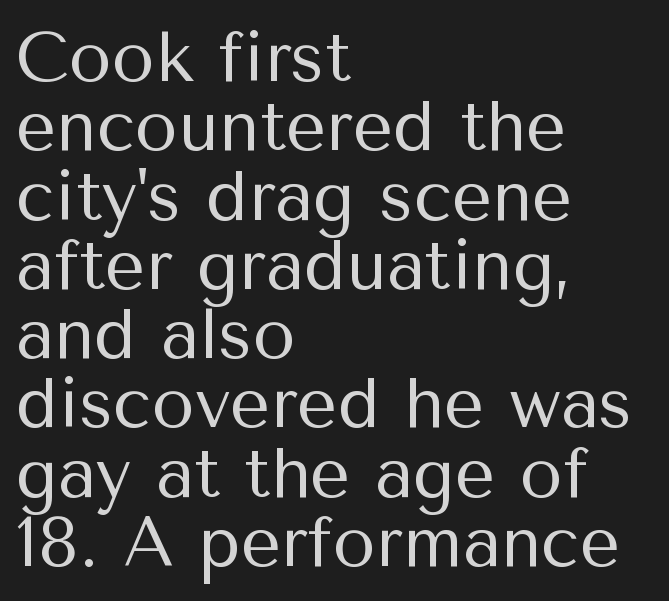
{"serif": "no", "italic": "no", "bold": "no", "weight": "regular", "width": "normal", "stroke_contrast": "medium", "x_height": "medium", "monospaced": "no", "underline": "no", "align": "left", "line_spacing": "tight", "line_spacing_ratio": 0.99, "letter_spacing": "normal", "letter_spacing_em": 0.0, "glyph_px": 70}
